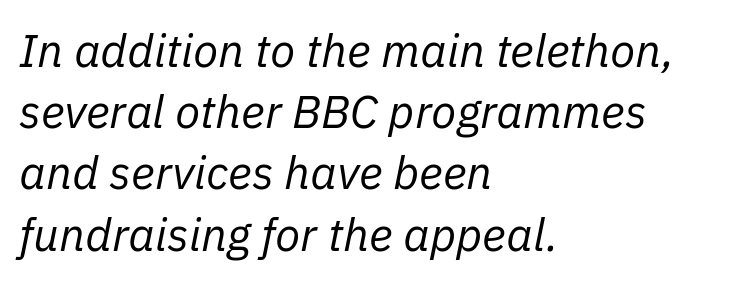
The image shows 46 px regular-weight type, italic (leaning right); set left-aligned, normal line spacing (1.33x), normal letter spacing, not underlined; low stroke contrast and a medium x-height.
